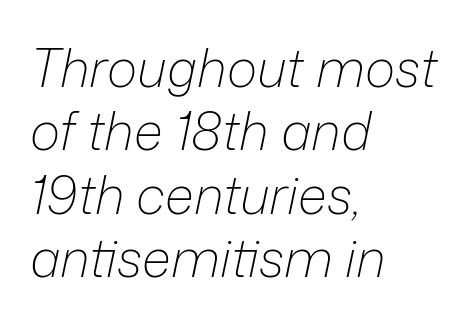
An italicized treatment has been applied to the whole sample. No extra ink here — the face is not bold. No word sits above an underline. Here the designer chose a conventional face with non-uniform glyph widths. How are the letters spaced? Ordinarily, with no added tracking. The compositor pushed each line to the left boundary.
